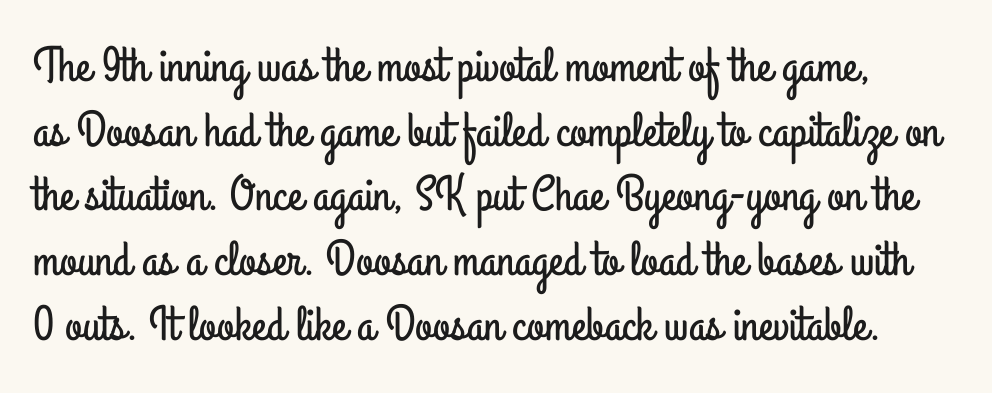
Posture: vertical. Underlining? Definitely not there. The space between consecutive lines is moderate. You could call the tracking neutral — neither tight nor loose.
